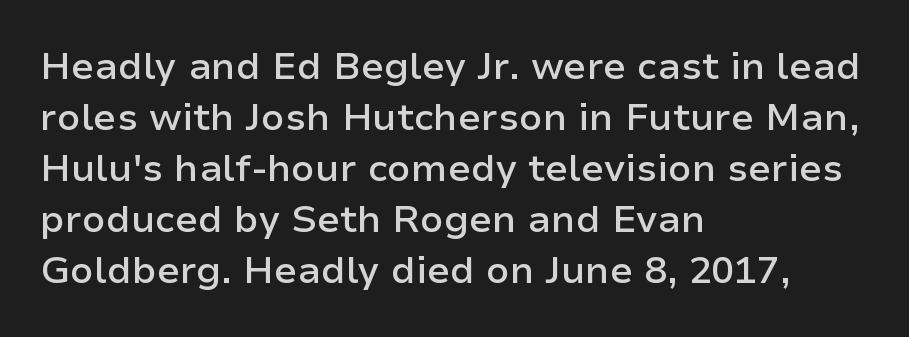
{"serif": "no", "italic": "no", "bold": "semi", "weight": "semibold", "width": "normal", "stroke_contrast": "low", "x_height": "medium", "monospaced": "no", "underline": "no", "align": "left", "line_spacing": "normal", "line_spacing_ratio": 1.34, "letter_spacing": "normal", "letter_spacing_em": 0.0, "glyph_px": 38}
